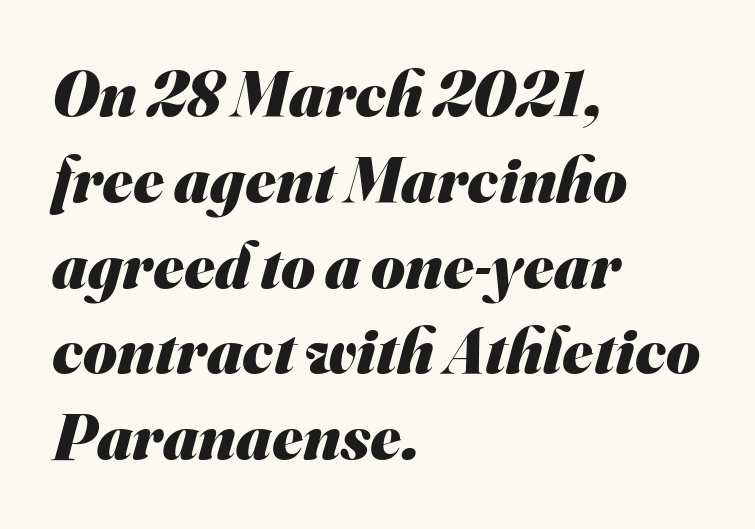
The glyphs in this specimen are sans serif. Is this a fixed-width face? No — the glyphs have proportional, varying widths. Does the leading feel generous? No, just average. Bold? Absolutely — the strokes are thick and heavy.
